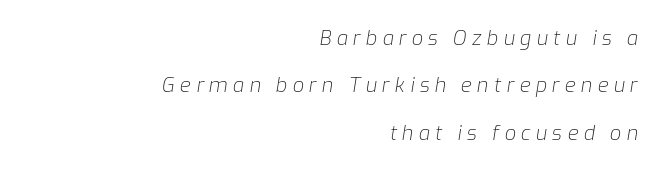
Italic? Definitely — the glyphs are oblique. Vertical spacing — loose. Beneath every word, the page is bare. The characters are drawn with everyday or finer stroke widths.
